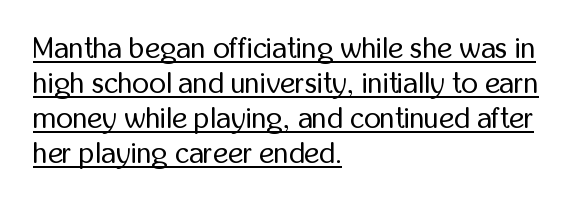
{"serif": "no", "italic": "no", "bold": "no", "weight": "regular", "width": "condensed", "stroke_contrast": "low", "x_height": "medium", "monospaced": "no", "underline": "yes", "align": "left", "line_spacing_ratio": 1.21, "letter_spacing": "normal", "letter_spacing_em": 0.0, "glyph_px": 29}
